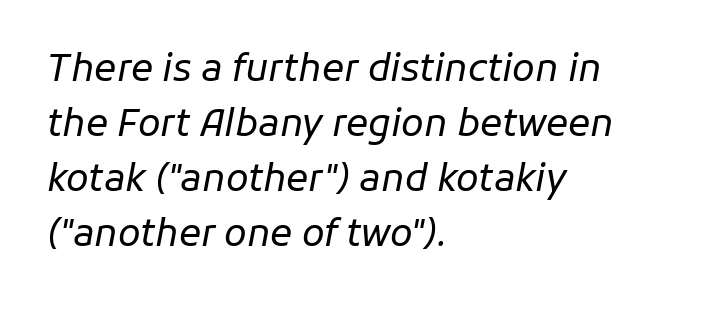
Teacher's note: observe the even left margin — that is flush-left alignment. Is this a heavy cut? Hardly; it is regular or lighter. Italic? Definitely — the glyphs are oblique. This rendering features lettering with no underline. Glyph-to-glyph distance matches everyday printed text. Horizontal bands of white between lines are of average thickness.
